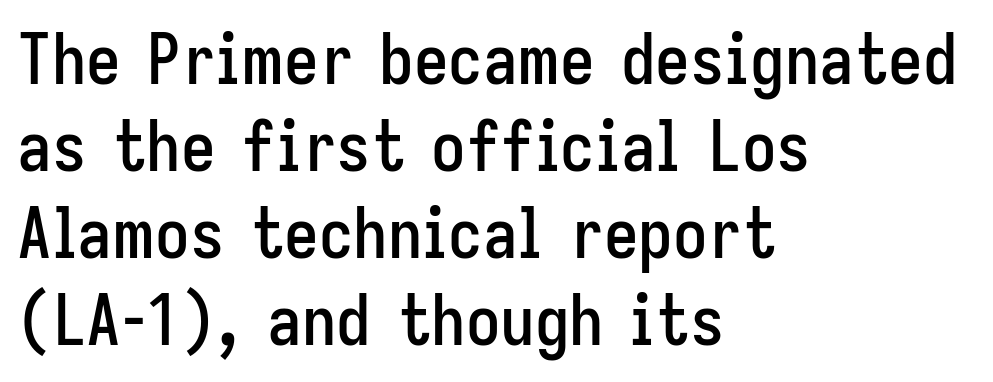
{"serif": "no", "italic": "no", "width": "condensed", "stroke_contrast": "low", "x_height": "medium", "monospaced": "no", "underline": "no", "align": "left", "line_spacing": "normal", "line_spacing_ratio": 1.26, "letter_spacing": "normal", "letter_spacing_em": 0.0, "glyph_px": 69}
